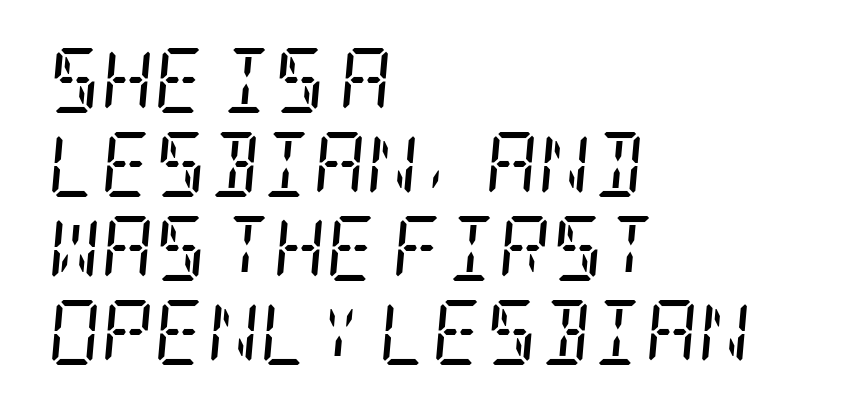
{"serif": "yes", "italic": "yes", "lean": "right", "slant_degrees": 5, "bold": "no", "weight": "regular", "width": "condensed", "stroke_contrast": "low", "x_height": "large", "underline": "no", "align": "left", "line_spacing": "normal", "line_spacing_ratio": 1.29, "letter_spacing": "normal", "letter_spacing_em": 0.0, "glyph_px": 65}
